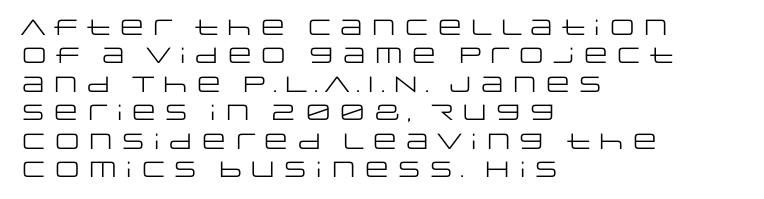
Rule under the text: the space is simply empty. Honestly, the letter spacing is just normal — you wouldn't notice it. The font's upright variant was chosen for this text. The strokes are not fattened; the text isn't bold. Layout note: lines flush left. The designer left line spacing at the default.
